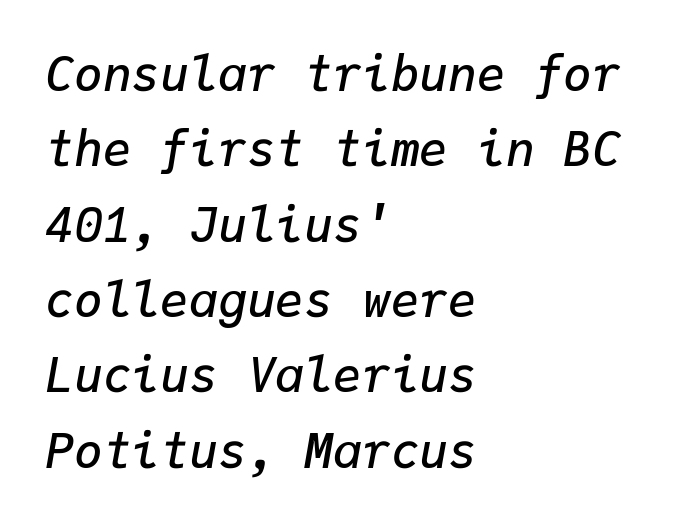
The image shows 48 px semibold type, italic (leaning right), monospaced; set left-aligned, normal line spacing (1.57x), normal letter spacing, not underlined; low stroke contrast and a medium x-height.
